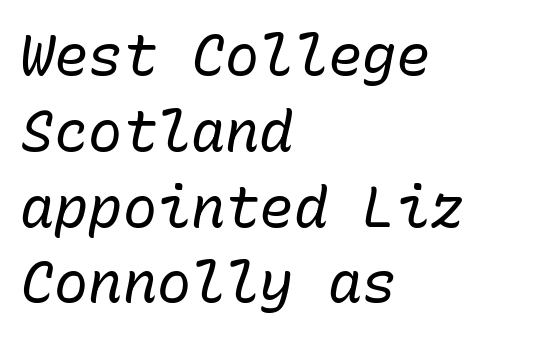
The image shows 57 px regular-weight type, italic (leaning right), monospaced; set left-aligned, normal line spacing (1.33x), normal letter spacing, not underlined; low stroke contrast and a medium x-height.
